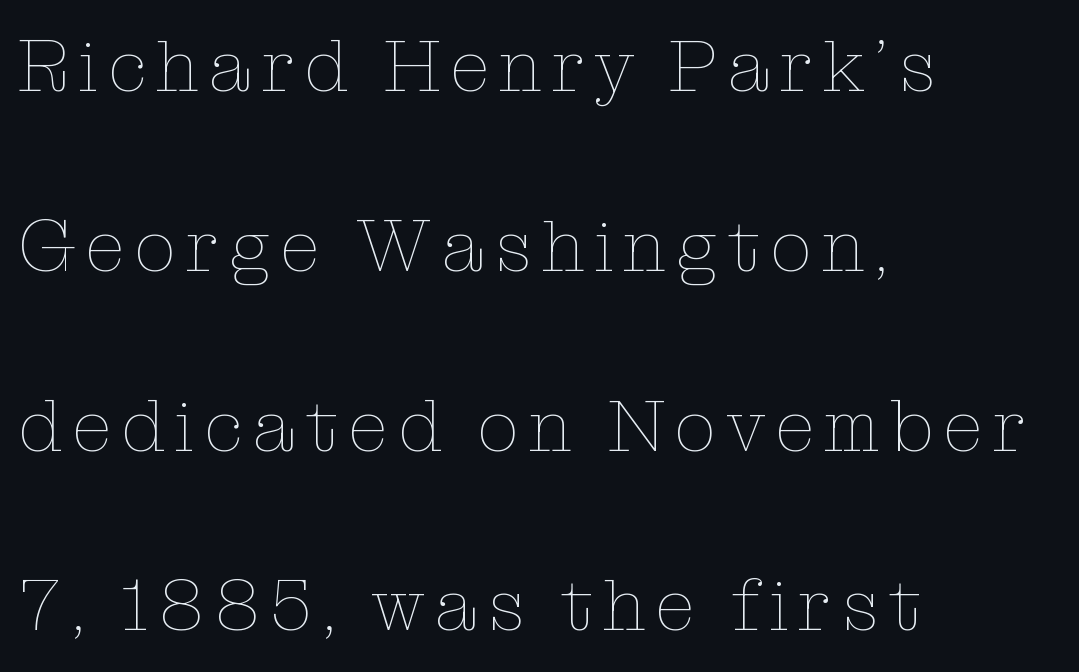
{"italic": "no", "bold": "no", "weight": "thin", "width": "normal", "stroke_contrast": "low", "x_height": "medium", "monospaced": "no", "underline": "no", "align": "left", "line_spacing": "loose", "line_spacing_ratio": 2.43, "glyph_px": 74}
